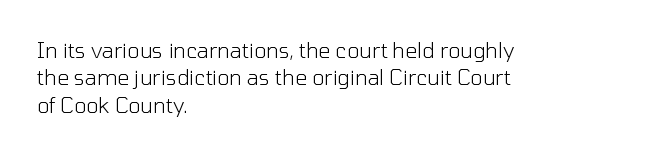
The image shows 21 px text type, upright; set left-aligned, normal line spacing (1.3x), normal letter spacing, not underlined.
